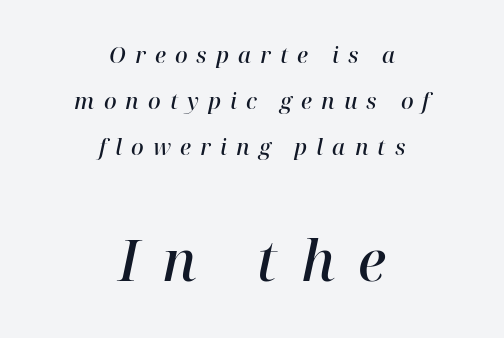
Slightly chunky letters — semibold, I'd say, not full bold. These lines have a slow, spaced-out rhythm from letter to letter. Quick note: italic. Visually, the bottom section dominates because its glyphs are scaled up.
